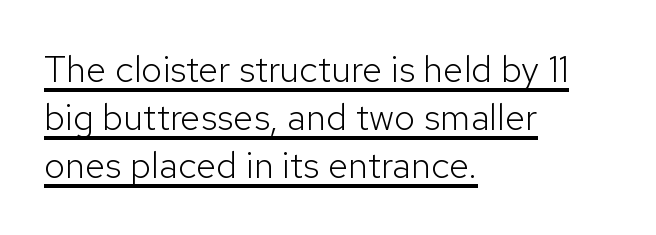
The strokes carry an ordinary text weight at most. The font's upright variant was chosen for this text. This rendering leaves character spacing at its baseline value. This sample keeps an unexceptional amount of space between lines. A typographer would call this underscored text.
